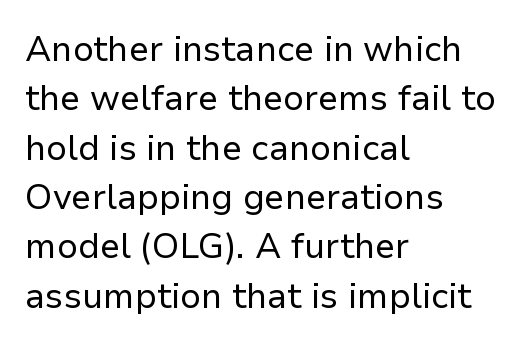
Type style note: lacks serifs. The vertical gap from one line to the next is medium. Tracking here is standard; glyphs follow each other at the usual distance. Bare-footed words on every line. Short and long lines alike share a common starting point at left. Unbolded letterforms with no extra heft.
